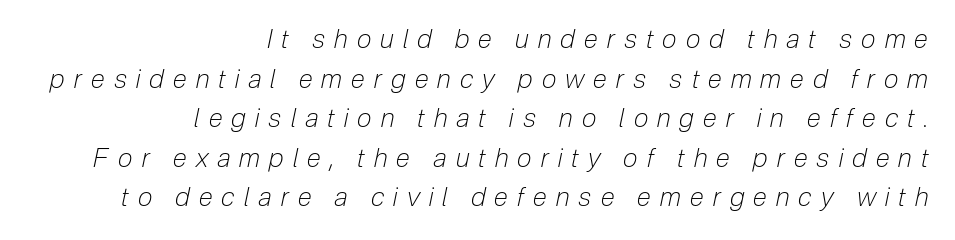
Caption: face not bold, strokes unweighted. What stands out about the letter spacing? Its width — letters are far apart. Italic? Definitely — the glyphs are oblique. The typesetter chose a ragged-left arrangement here.
